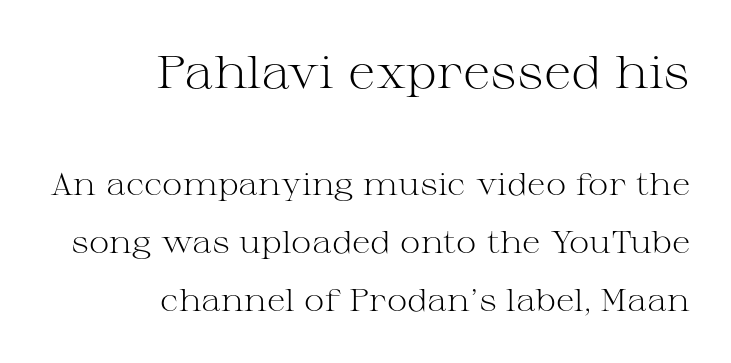
One-word summary of the alignment: right. Ink coverage per letter is moderate at most. The passage shown is typeset with a serif family. The gap between lines stays unmarked. This is roman type, the default non-slanted kind. Top chunk: large. Bottom chunk: small.
